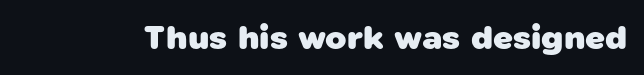
Is the letter spacing exaggerated? No — it looks like the ordinary default. I'd call this a sans setting — the letters go barefoot. Underline: absent. The rendering uses natural spacing where letterforms have individual widths. Thick stems and heavy bowls — unmistakably bold.
